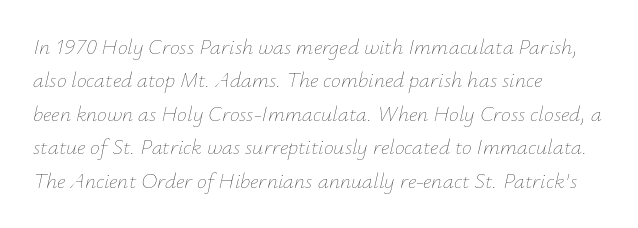
The image shows 22 px text type, italic (leaning right); set left-aligned, normal line spacing (1.52x), normal letter spacing, not underlined.
